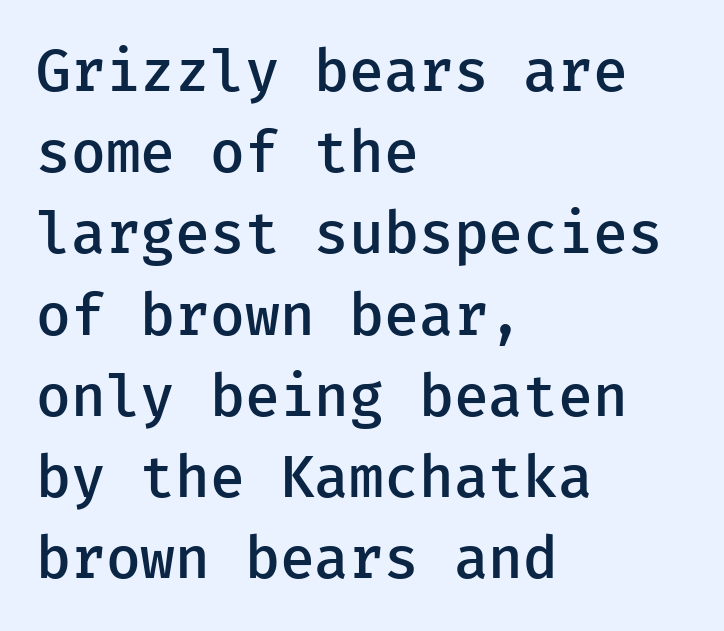
Semibold letterforms, between regular and bold. One glance says typical: line gaps are just what's usual. No feet cap the strokes, marking this as sans-serif type. What stands out about the letter spacing? Nothing — it is the standard amount. Leftover space on each line is placed entirely after the last word. Bare-footed words on every line.
